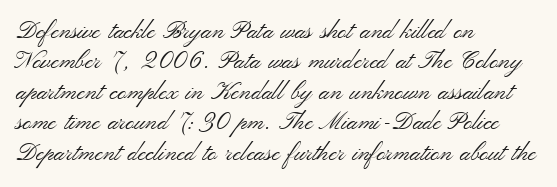
The image shows 24 px text type; set left-aligned, normal line spacing (1.27x), normal letter spacing, not underlined.
